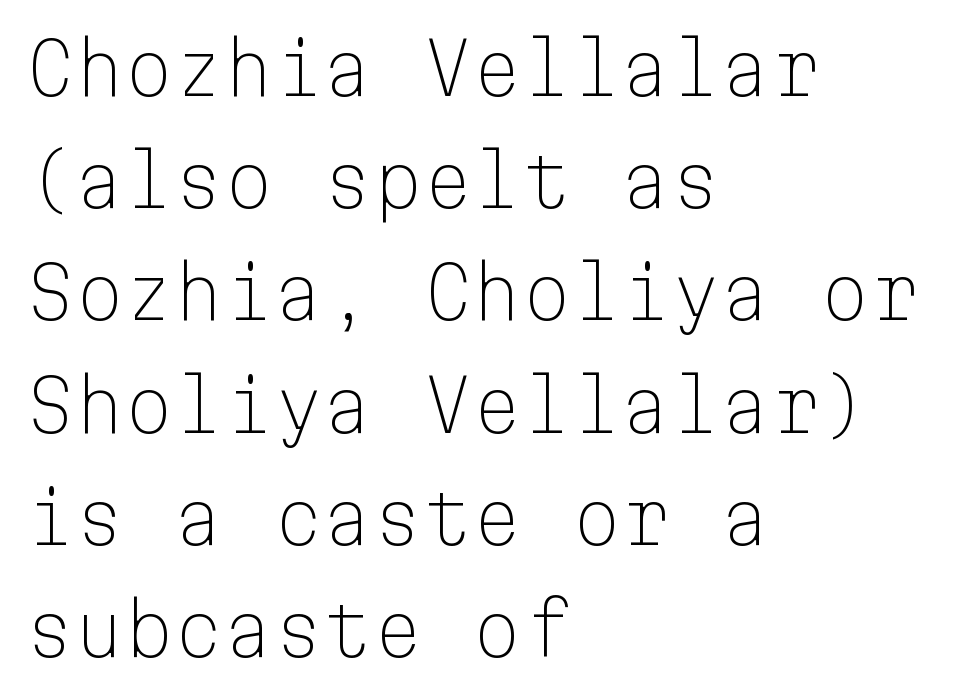
Q: Is the text bold? A: No.
Q: Is the text italic (slanted)? A: No, it is upright.
Q: Is the typeface a serif or a sans-serif typeface? A: Sans-serif.
Q: Is the text underlined? A: No.
Q: How is the paragraph aligned? A: Left-aligned.
Q: Is the spacing between letters normal or unusually wide? A: Normal.
Q: Is the spacing between lines tight, normal or loose? A: Normal.
Q: Width (condensed, normal, or wide)? A: Normal.
Q: Stroke contrast? A: Low.
Q: x-height? A: Medium.
Q: Monospaced? A: Yes.
